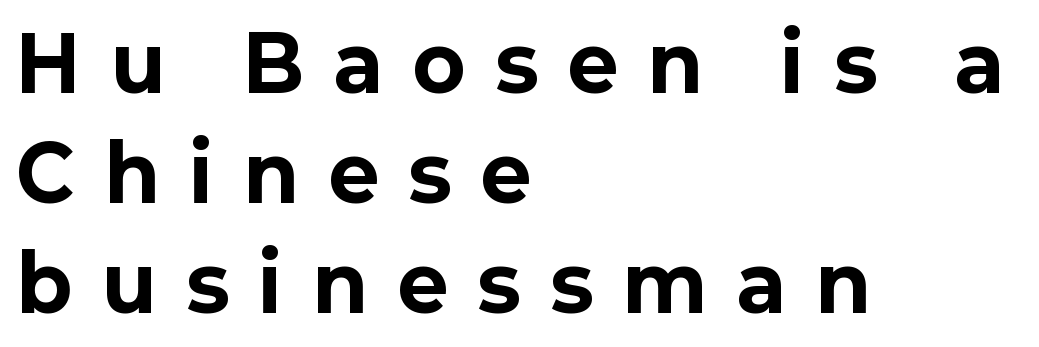
Q: Is the text bold? A: Yes.
Q: Is the text italic (slanted)? A: No, it is upright.
Q: Is the typeface a serif or a sans-serif typeface? A: Sans-serif.
Q: Is the text underlined? A: No.
Q: How is the paragraph aligned? A: Left-aligned.
Q: Is the spacing between letters normal or unusually wide? A: Unusually wide.
Q: Is the spacing between lines tight, normal or loose? A: Normal.
Q: Width (condensed, normal, or wide)? A: Normal.
Q: Stroke contrast? A: Low.
Q: x-height? A: Medium.
Q: Monospaced? A: No.
